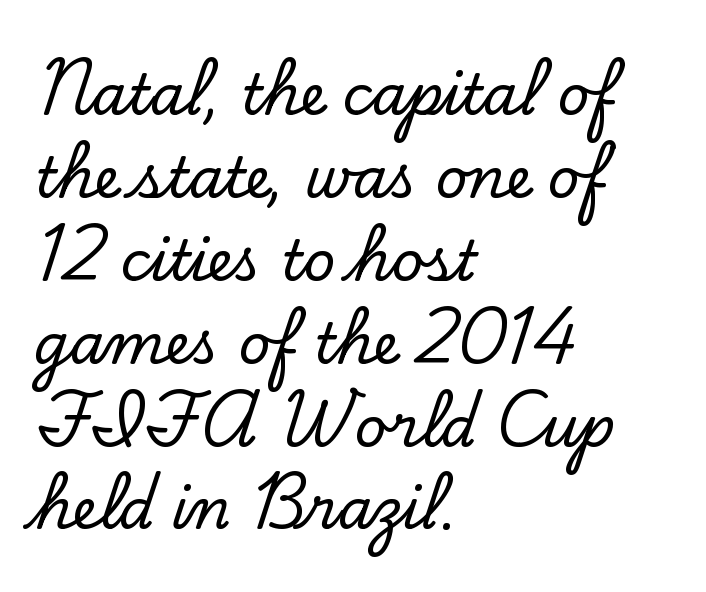
Vertical spacing — default. Characters follow at the spacing the type designer built in. A serif font was chosen for this passage. This sample has the flowing, uneven cadence of proportional lettering.
